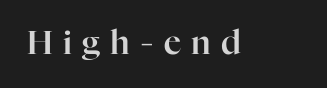
{"serif": "yes", "italic": "no", "width": "normal", "stroke_contrast": "high", "x_height": "medium", "monospaced": "no", "underline": "no", "letter_spacing": "wide", "letter_spacing_em": 0.31, "glyph_px": 33}
